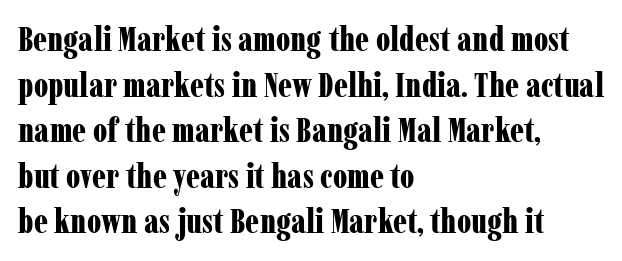
Caption: bold face, heavy strokes. Horizontal bands of white between lines are of average thickness. The text block is weighted toward the left margin, trailing off unevenly rightward. The face used here is proportionally spaced, like ordinary book or web type. Typographically, this falls in the serif category. In terms of letterspacing, this is plain default setting.
